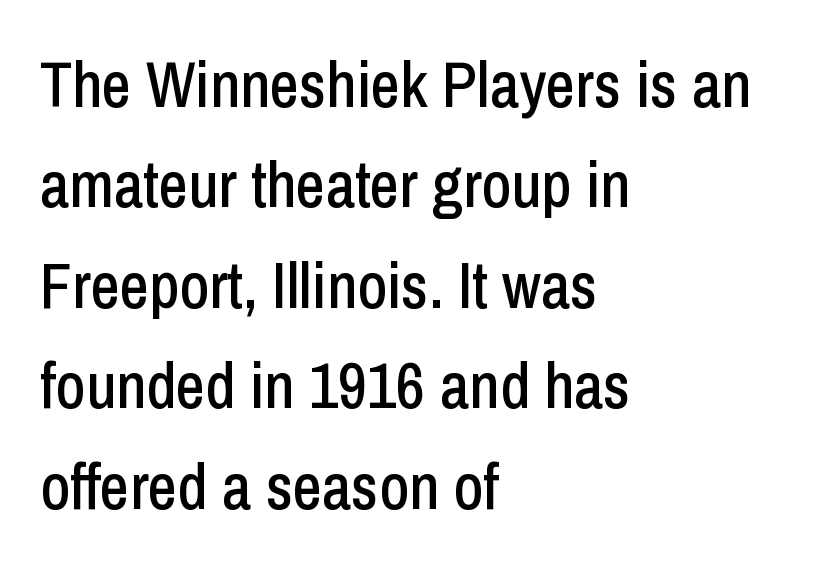
The image shows 64 px condensed sans-serif type, upright; set left-aligned, normal line spacing (1.57x), normal letter spacing, not underlined; low stroke contrast and a medium x-height.
